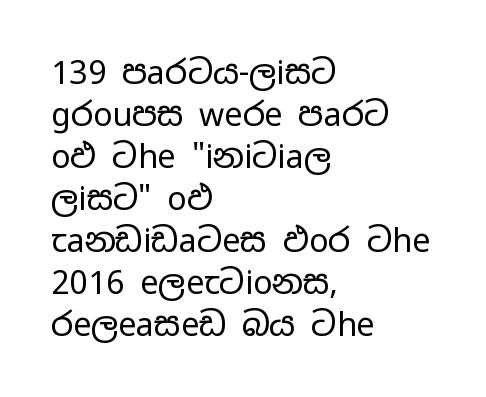
The image shows 32 px regular-weight, wide sans-serif type, upright; set left-aligned, normal line spacing (1.31x), normal letter spacing, not underlined; low stroke contrast and a medium x-height.
